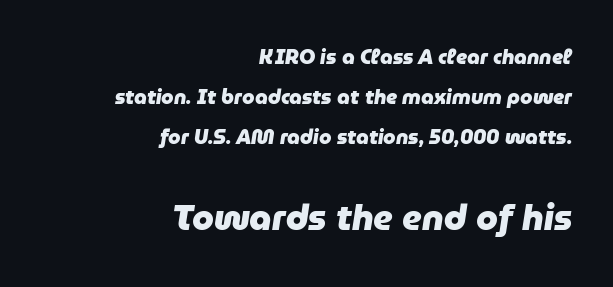
The image shows 35 px heavy type, italic (leaning right); set right-aligned, loose line spacing (2.0x), normal letter spacing, not underlined; the second (bottom) block is 1.75x larger; low stroke contrast and a medium x-height.
